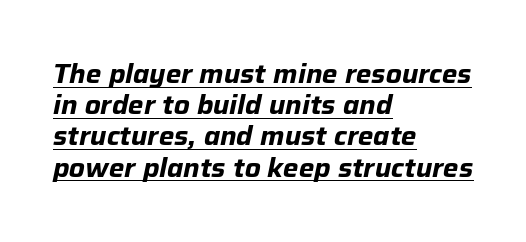
The image shows 26 px bold type, italic (leaning right); set left-aligned, line spacing 1.2x, normal letter spacing, underlined.
